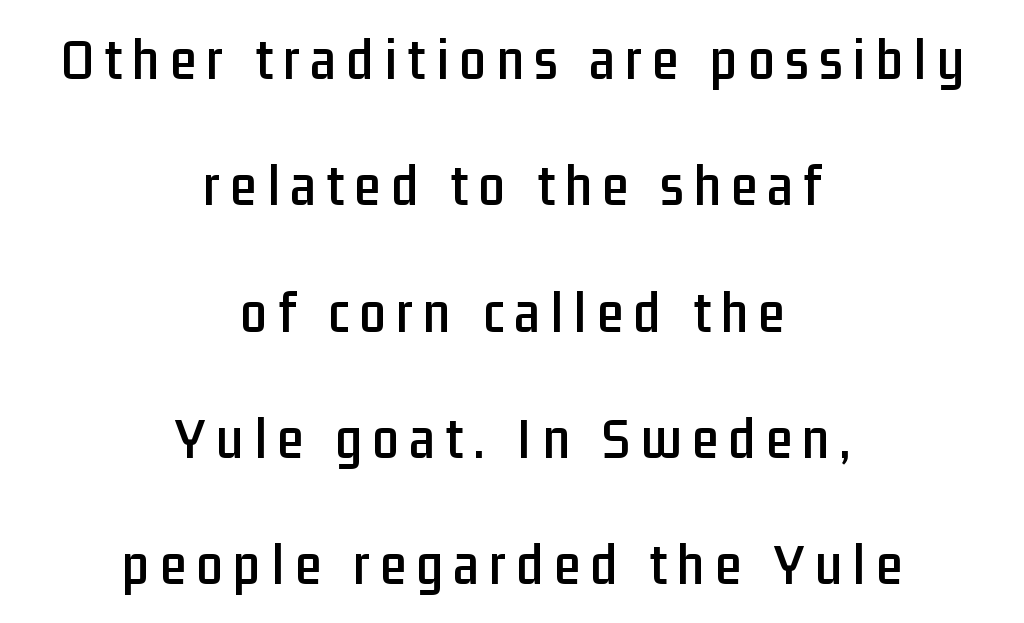
Characters remain perfectly vertical along every line. Honestly, there is no underline to notice here at all. The font family rendered here belongs to the sans-serif group. One glance says open: line gaps are wider than usual. Each letter keeps its own natural width here, so spacing adapts to shape. One-word summary of the alignment: center.
